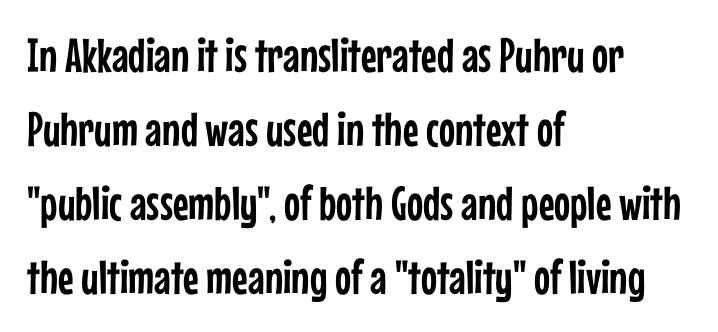
{"serif": "no", "italic": "no", "width": "condensed", "stroke_contrast": "low", "x_height": "medium", "monospaced": "no", "underline": "no", "align": "left", "line_spacing": "normal", "line_spacing_ratio": 1.54, "letter_spacing": "normal", "letter_spacing_em": 0.0, "glyph_px": 48}
